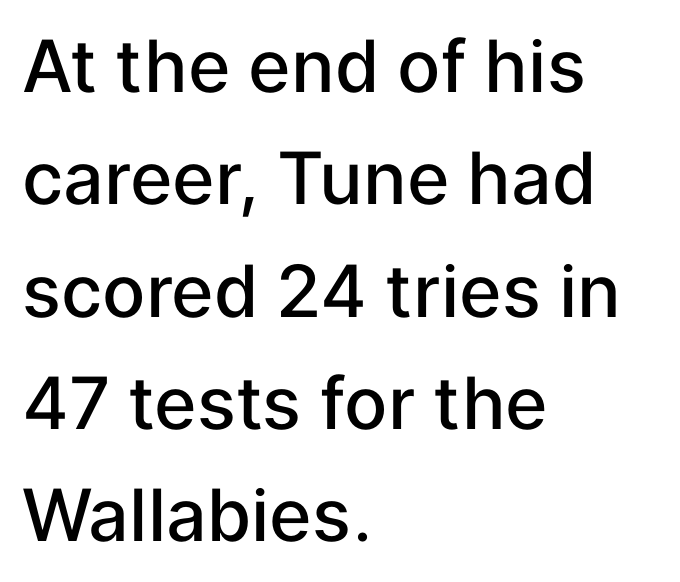
Q: Is the text bold? A: Semi-bold.
Q: Is the text italic (slanted)? A: No, it is upright.
Q: Is the typeface a serif or a sans-serif typeface? A: Sans-serif.
Q: Is the text underlined? A: No.
Q: How is the paragraph aligned? A: Left-aligned.
Q: Is the spacing between letters normal or unusually wide? A: Normal.
Q: Is the spacing between lines tight, normal or loose? A: Normal.
Q: Width (condensed, normal, or wide)? A: Normal.
Q: Stroke contrast? A: Low.
Q: x-height? A: Medium.
Q: Monospaced? A: No.
